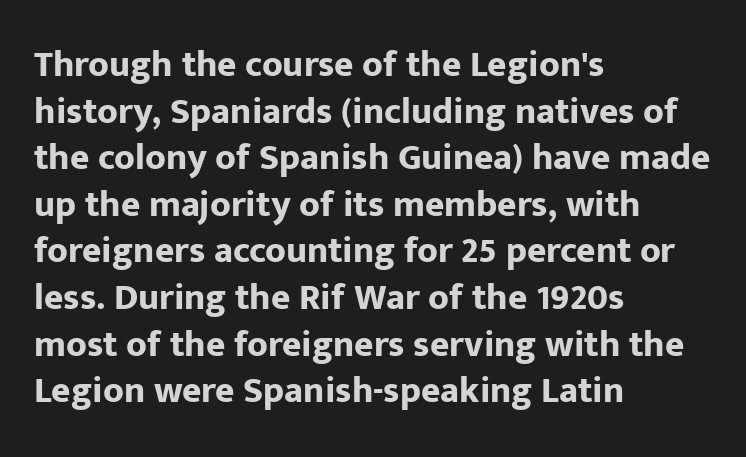
The image shows 37 px bold sans-serif type, upright; set left-aligned, normal line spacing (1.26x), normal letter spacing, not underlined; low stroke contrast and a medium x-height.
